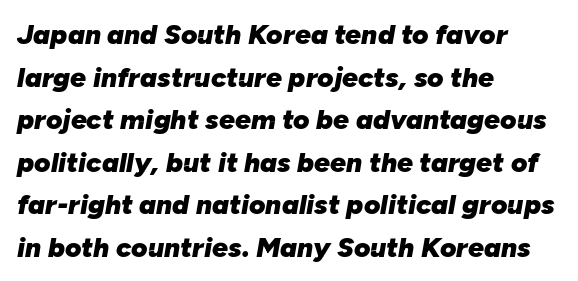
The image shows 28 px heavy type, italic (leaning right); set left-aligned, normal line spacing (1.52x), normal letter spacing, not underlined; low stroke contrast and a medium x-height.
